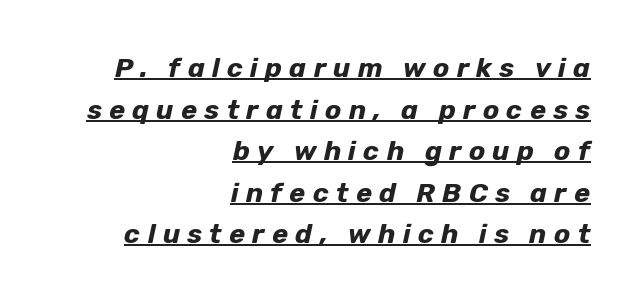
{"italic": "yes", "lean": "right", "slant_degrees": 12, "bold": "yes", "underline": "yes", "align": "right", "line_spacing": "normal", "line_spacing_ratio": 1.54, "letter_spacing": "wide", "letter_spacing_em": 0.27, "glyph_px": 27}
